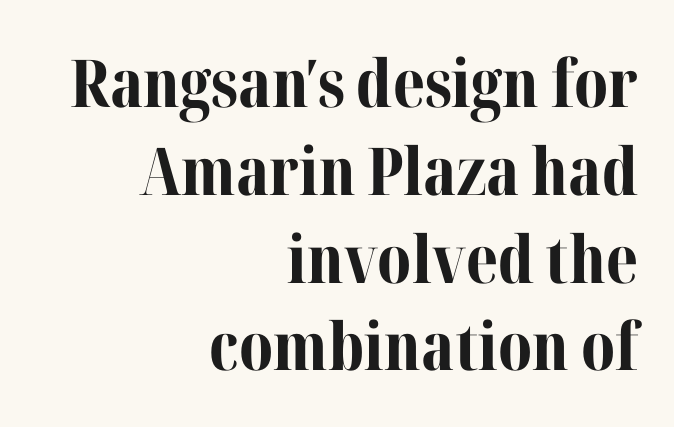
How would I describe the line gaps? Plain and ordinary. The lines in this sample share a right terminus and differ only in where they begin. Type without underlining. The lettering holds an erect, upright posture throughout. Typographic density is high because the face is bold.
